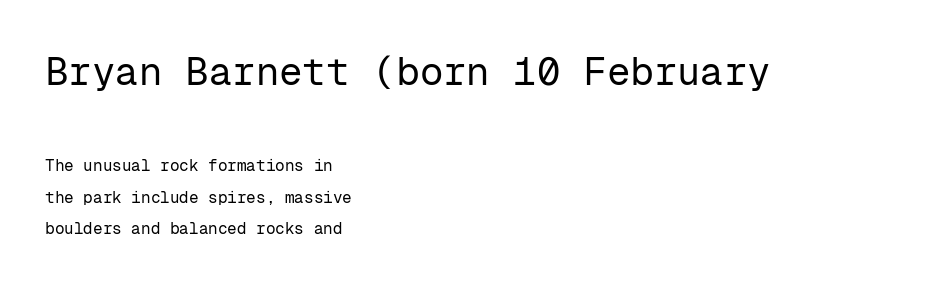
Q: Is the text bold? A: No.
Q: Is the text italic (slanted)? A: No, it is upright.
Q: Is the typeface a serif or a sans-serif typeface? A: Sans-serif.
Q: Is the text underlined? A: No.
Q: How is the paragraph aligned? A: Left-aligned.
Q: Is the spacing between letters normal or unusually wide? A: Normal.
Q: Is the spacing between lines tight, normal or loose? A: Loose.
Q: Which block of text is set in a larger size, the first (top) or the second (bottom)? A: The first (top) one.
Q: Width (condensed, normal, or wide)? A: Normal.
Q: Stroke contrast? A: Low.
Q: x-height? A: Medium.
Q: Monospaced? A: Yes.
